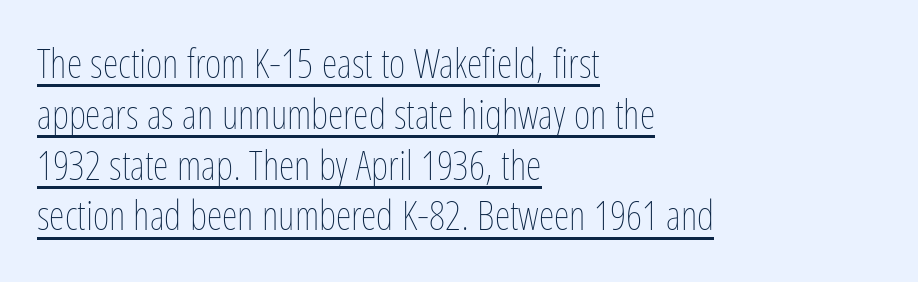
Honestly, the underline is the first thing you notice here. Which margin do the lines hug? The left one — the right edge is uneven. Vertically, the passage feels balanced, rows spaced as you'd expect. Letter spacing: default. Here the designer chose a conventional face with non-uniform glyph widths. The strokes carry an ordinary text weight at most.
